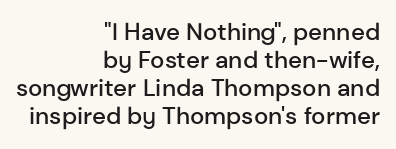
Tall strokes in this sample are plumb rather than angled. A bit beefed up — I'd call it semibold rather than bold. The baseline area is clear. Does the copy run flush right? Yes — the right margin is perfectly even.
